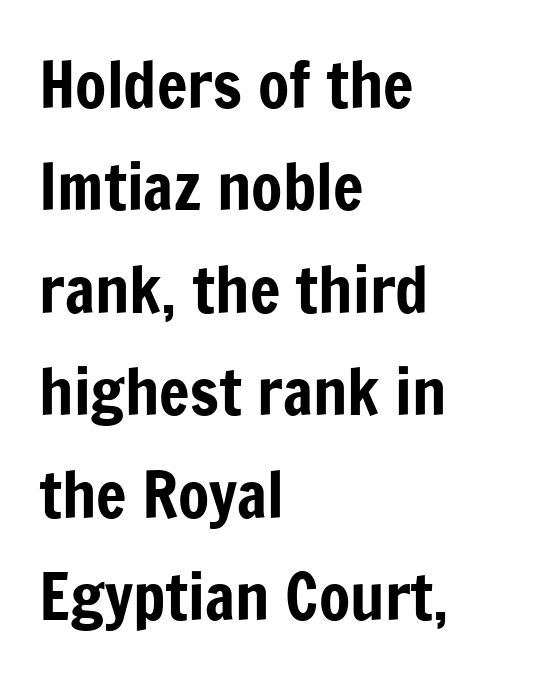
{"serif": "no", "italic": "no", "width": "condensed", "stroke_contrast": "low", "x_height": "medium", "monospaced": "no", "underline": "no", "align": "left", "line_spacing": "normal", "line_spacing_ratio": 1.6, "letter_spacing": "normal", "letter_spacing_em": 0.0, "glyph_px": 64}
